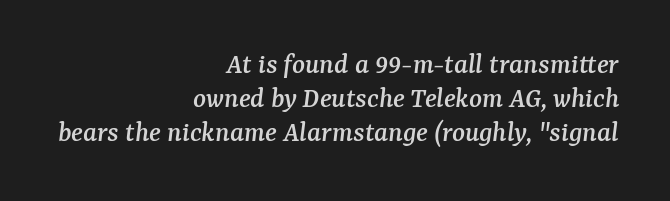
Is this a fixed-width face? No — the glyphs have proportional, varying widths. Underlining? Definitely not there. Each line ends at the same right margin while the left side varies. Each letter's strokes conclude with small projecting serifs. Looking at the ascenders, they clearly lean. Baseline-to-baseline distance is barely more than the letter height.
